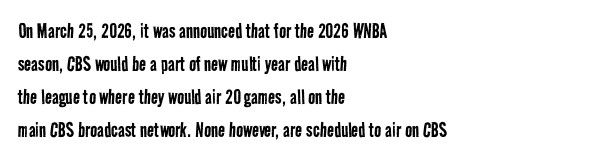
Is the stroke heavy? The answer is a plain regular-or-lighter. A bare baseline throughout the passage. Each line starts at the same left margin while the right side varies. Here the glyphs are tracked normally, forming tight word shapes.
